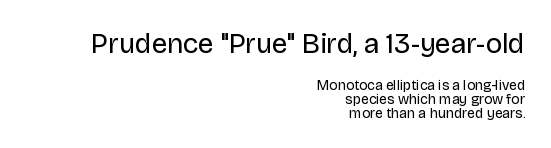
Leftover space on each line is placed entirely before the opening word. Underlining? Definitely not there. Size contrast runs from large at the top to small at the bottom. Nothing heavy about these letters — not bold at all.
